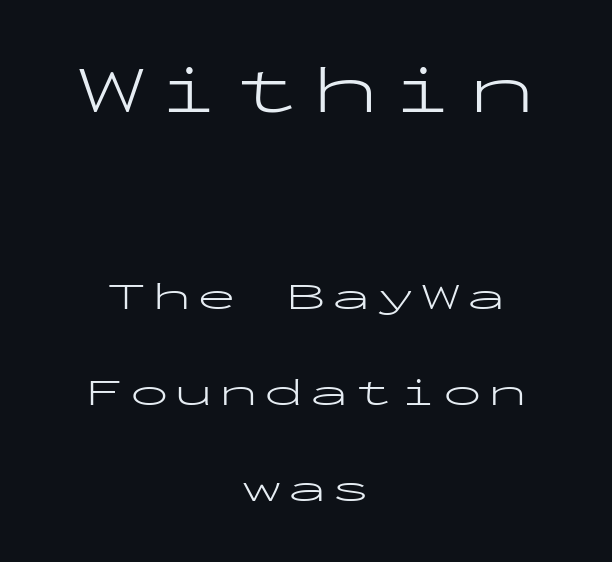
Q: Is the text bold? A: No.
Q: Is the text italic (slanted)? A: No, it is upright.
Q: Is the typeface a serif or a sans-serif typeface? A: Sans-serif.
Q: Is the text underlined? A: No.
Q: How is the paragraph aligned? A: Centered.
Q: Is the spacing between lines tight, normal or loose? A: Loose.
Q: Which block of text is set in a larger size, the first (top) or the second (bottom)? A: The first (top) one.
Q: Width (condensed, normal, or wide)? A: Wide.
Q: Stroke contrast? A: Low.
Q: x-height? A: Medium.
Q: Monospaced? A: Yes.
